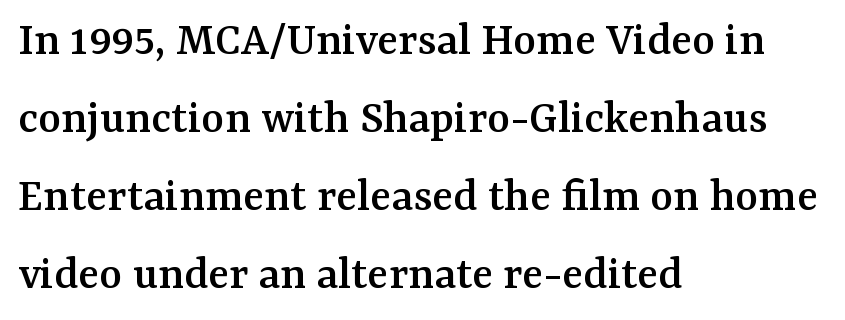
Q: Is the text italic (slanted)? A: No, it is upright.
Q: Is the typeface a serif or a sans-serif typeface? A: Serif.
Q: Is the text underlined? A: No.
Q: How is the paragraph aligned? A: Left-aligned.
Q: Is the spacing between letters normal or unusually wide? A: Normal.
Q: Is the spacing between lines tight, normal or loose? A: Normal.
Q: Width (condensed, normal, or wide)? A: Normal.
Q: Stroke contrast? A: Medium.
Q: x-height? A: Medium.
Q: Monospaced? A: No.
